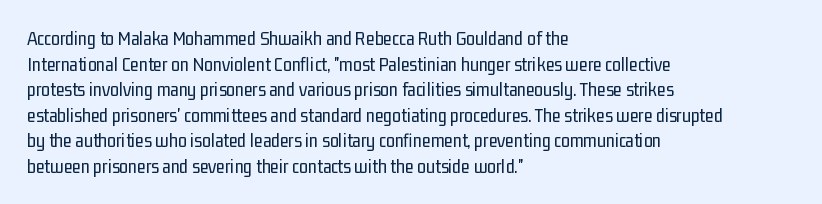
The image shows 20 px text type, upright; set left-aligned, normal line spacing (1.28x), normal letter spacing, not underlined.
